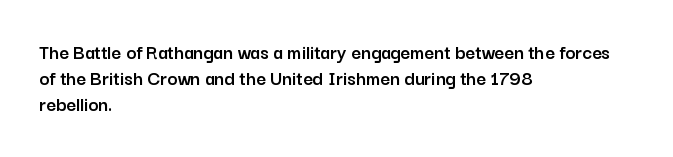
The image shows 21 px text type, upright; set left-aligned, normal line spacing (1.25x), normal letter spacing, not underlined.
